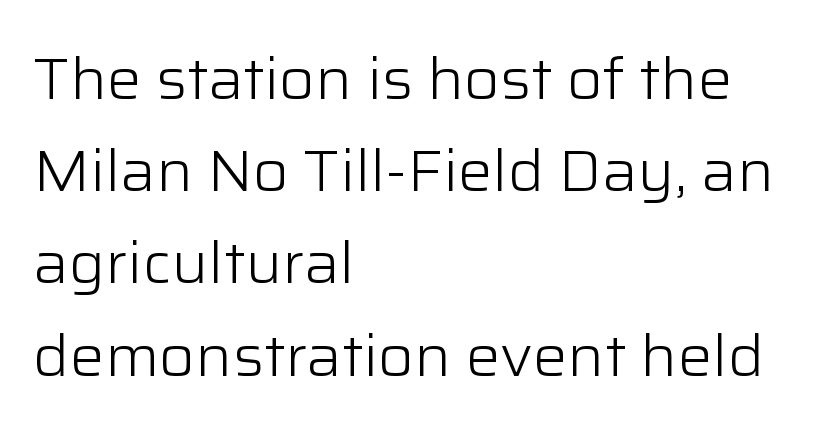
The image shows 58 px light sans-serif type, upright; set left-aligned, normal line spacing (1.59x), normal letter spacing, not underlined; low stroke contrast and a medium x-height.
